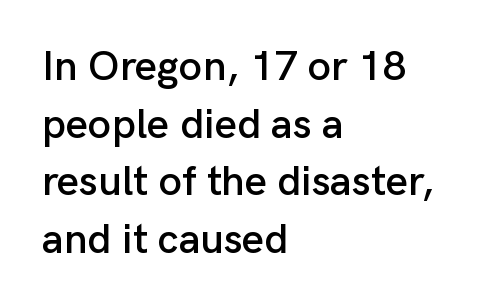
{"serif": "no", "italic": "no", "width": "normal", "stroke_contrast": "low", "x_height": "medium", "monospaced": "no", "underline": "no", "align": "left", "line_spacing": "normal", "line_spacing_ratio": 1.37, "letter_spacing": "normal", "letter_spacing_em": 0.0, "glyph_px": 42}
